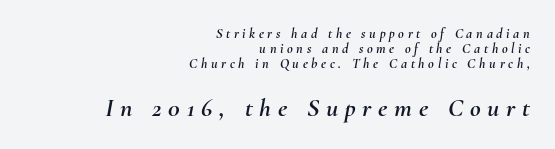
Italic: yes, the glyphs are oblique. Lines of text with bare space underneath. The lines in this sample share a right terminus and differ only in where they begin. The space between consecutive lines is stingy. The passage shown has open, widely tracked lettering throughout. Block two is the big one; block one sits smaller above it.
